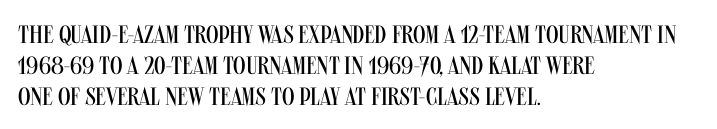
Spacing between characters is what you'd get straight out of the box. Ordinary non-slanted type is in use. The compositor pushed each line to the left boundary. Rows of type keep a routine distance in the vertical direction.
